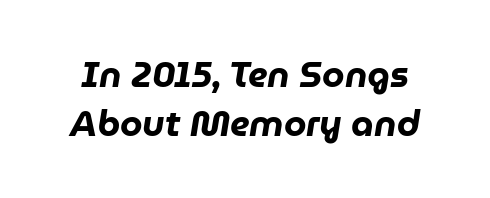
The image shows 36 px heavy type, italic (leaning right); set normal line spacing (1.36x), normal letter spacing, not underlined; low stroke contrast and a medium x-height.
